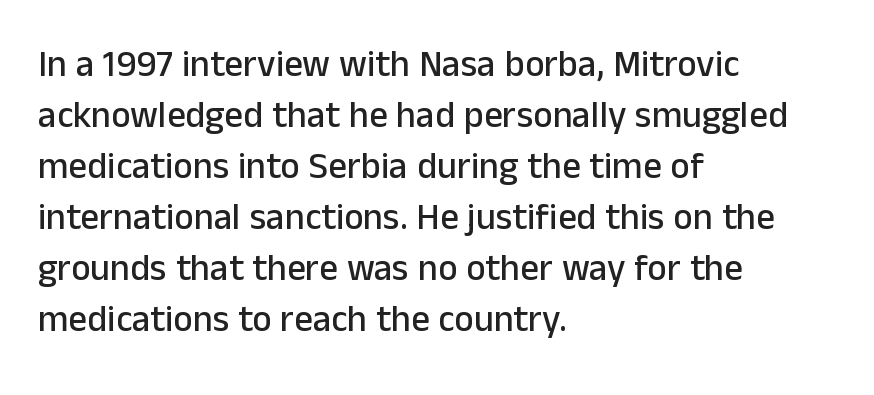
Stroke terminals: plain, sans-serif. Ordinary non-slanted type is in use. Notice how descenders clear the ascenders below comfortably — that's standard leading. Short note: letters normally spaced. Spacing verdict: proportional, widths tailored to each character.
